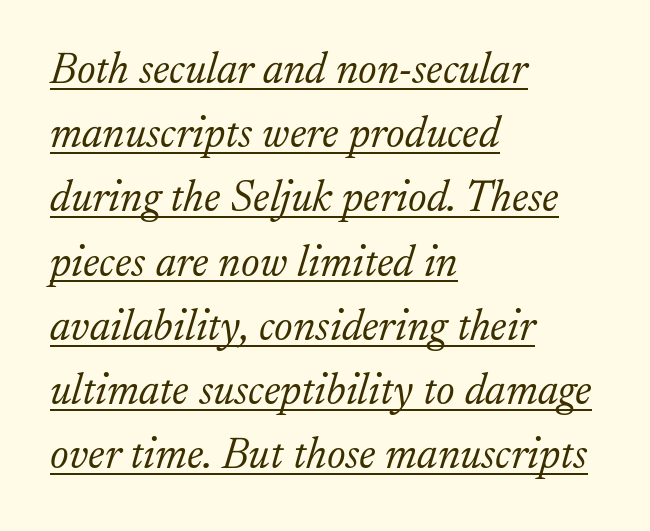
Q: Is the text bold? A: No.
Q: Is the text italic (slanted)? A: Yes, it leans right by about 17 degrees.
Q: Is the typeface a serif or a sans-serif typeface? A: Serif.
Q: Is the text underlined? A: Yes.
Q: How is the paragraph aligned? A: Left-aligned.
Q: Is the spacing between letters normal or unusually wide? A: Normal.
Q: Is the spacing between lines tight, normal or loose? A: Normal.
Q: Width (condensed, normal, or wide)? A: Normal.
Q: Stroke contrast? A: Low.
Q: x-height? A: Small.
Q: Monospaced? A: No.
